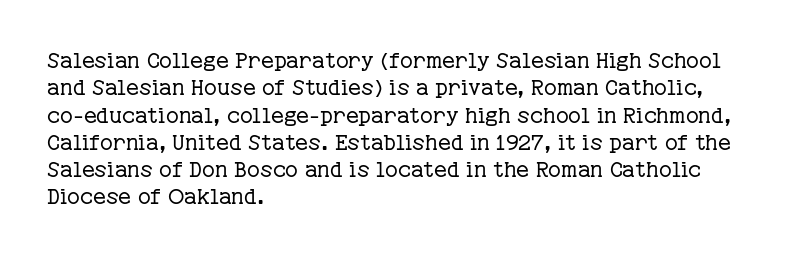
Q: Is the text bold? A: No.
Q: Is the text italic (slanted)? A: No, it is upright.
Q: Is the text underlined? A: No.
Q: How is the paragraph aligned? A: Left-aligned.
Q: Is the spacing between letters normal or unusually wide? A: Normal.
